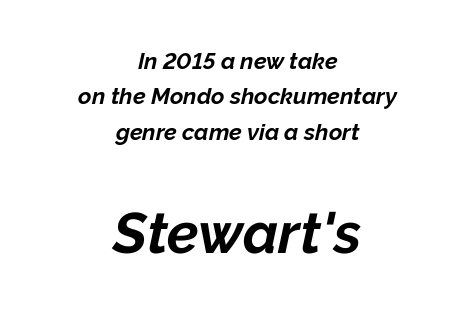
A typesetter would call this zero additional tracking. No word sits above an underline. Character widths vary here, with narrow letters taking less room than wide ones. The rendering positions every line midway between the sides. What weight is shown? A full bold with thick strokes. The block sitting lower on the canvas is the one with enlarged characters.
